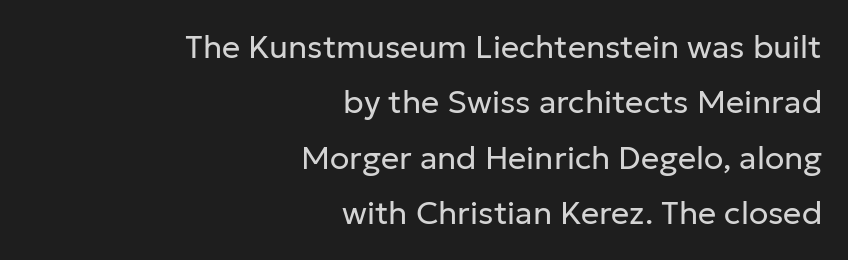
{"serif": "no", "italic": "no", "bold": "no", "weight": "regular", "width": "normal", "stroke_contrast": "low", "x_height": "medium", "monospaced": "no", "underline": "no", "align": "right", "line_spacing_ratio": 1.73, "letter_spacing": "normal", "letter_spacing_em": 0.0, "glyph_px": 32}
